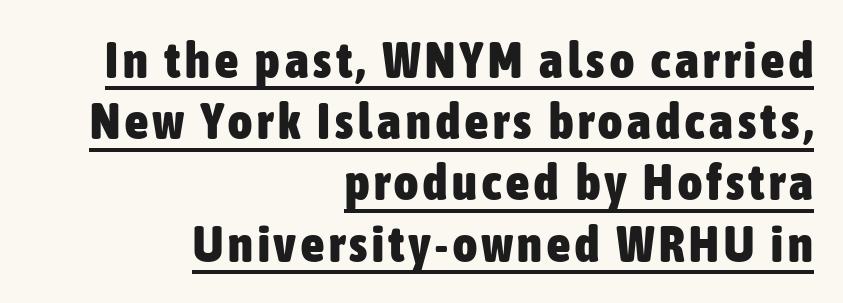
Q: Is the text bold? A: Yes.
Q: Is the text italic (slanted)? A: No, it is upright.
Q: Is the typeface a serif or a sans-serif typeface? A: Sans-serif.
Q: Is the text underlined? A: Yes.
Q: How is the paragraph aligned? A: Right-aligned.
Q: Width (condensed, normal, or wide)? A: Condensed.
Q: Stroke contrast? A: Low.
Q: x-height? A: Medium.
Q: Monospaced? A: No.
